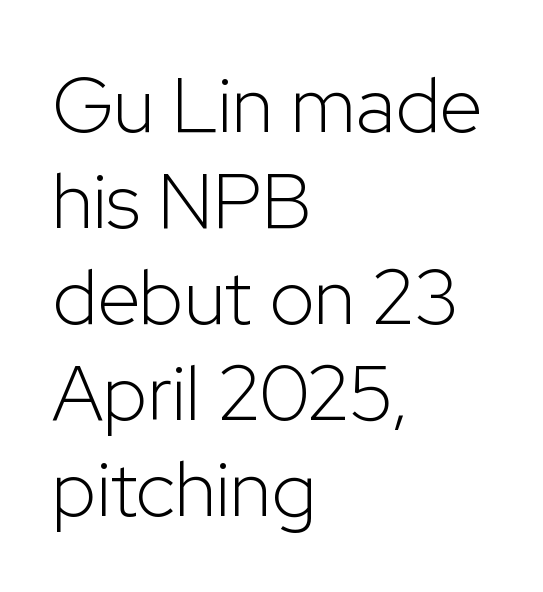
No chunkiness to these letters — they're not bold. Notice how the passage keeps a crisp vertical edge on the left only. This is roman type, the default non-slanted kind. Each row of text sits above clean, open space. The letters carry no serifs — their stems end cleanly without finishing strokes. The gaps between neighbouring characters are ordinary and unremarkable.
